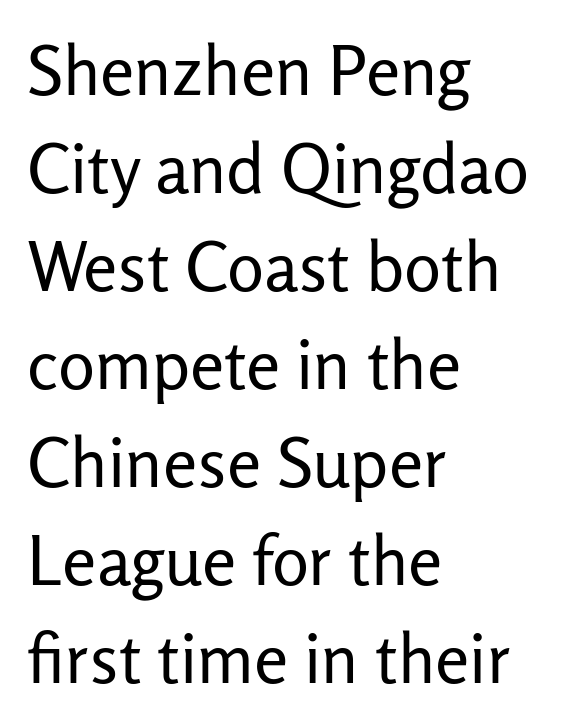
The image shows 69 px regular-weight sans-serif type, upright; set left-aligned, normal line spacing (1.42x), normal letter spacing, not underlined; low stroke contrast and a medium x-height.
